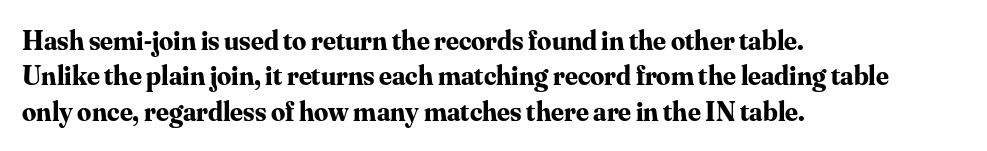
Q: Is the text bold? A: Yes.
Q: Is the text italic (slanted)? A: No, it is upright.
Q: Is the typeface a serif or a sans-serif typeface? A: Serif.
Q: Is the text underlined? A: No.
Q: How is the paragraph aligned? A: Left-aligned.
Q: Is the spacing between letters normal or unusually wide? A: Normal.
Q: Is the spacing between lines tight, normal or loose? A: Normal.
Q: Width (condensed, normal, or wide)? A: Normal.
Q: Stroke contrast? A: Medium.
Q: x-height? A: Small.
Q: Monospaced? A: No.
